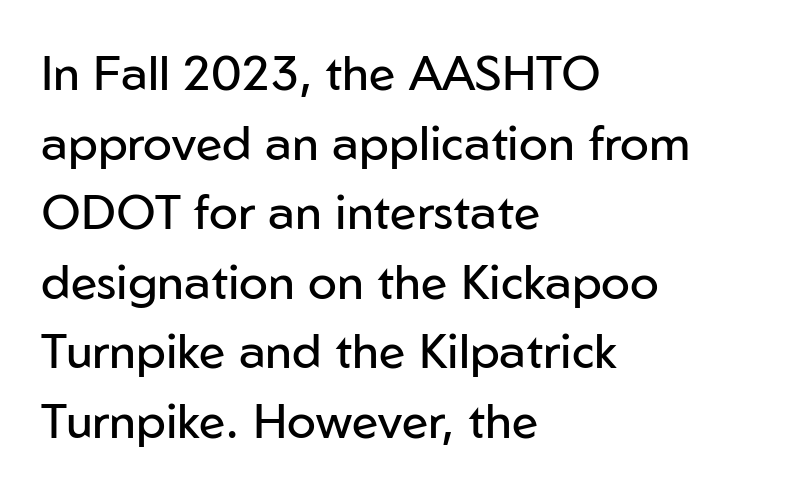
Glyph-to-glyph distance matches everyday printed text. The rendering anchors every line to the left-hand side. Font category for this specimen: sans-serif. Line spacing here is normal. Glance below the letters and you will spot only blank space.
